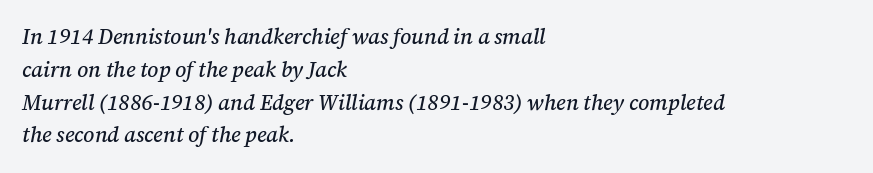
The image shows 21 px text type, italic (leaning right); set left-aligned, normal line spacing (1.56x), normal letter spacing, not underlined.
